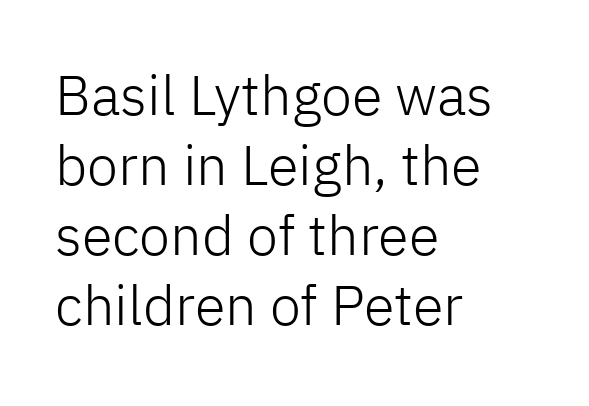
The image shows 56 px light sans-serif type, upright; set left-aligned, normal line spacing (1.25x), normal letter spacing, not underlined; low stroke contrast and a medium x-height.
